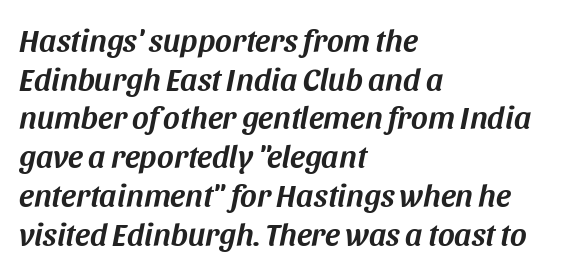
Q: Is the text italic (slanted)? A: Yes, it leans right by about 11 degrees.
Q: Is the text underlined? A: No.
Q: How is the paragraph aligned? A: Left-aligned.
Q: Is the spacing between letters normal or unusually wide? A: Normal.
Q: Width (condensed, normal, or wide)? A: Normal.
Q: Stroke contrast? A: Medium.
Q: x-height? A: Large.
Q: Monospaced? A: No.
